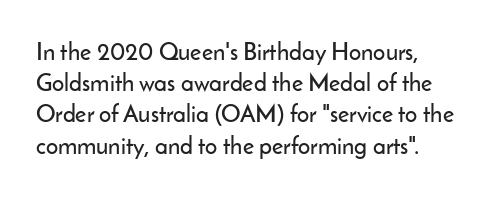
{"italic": "no", "underline": "no", "align": "left", "line_spacing": "normal", "line_spacing_ratio": 1.3, "letter_spacing": "normal", "letter_spacing_em": 0.0, "glyph_px": 24}
